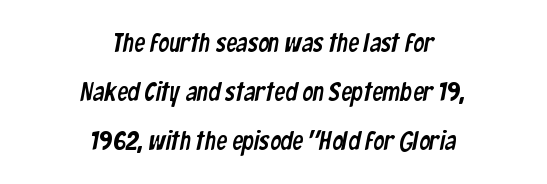
Q: Is the text underlined? A: No.
Q: How is the paragraph aligned? A: Centered.
Q: Is the spacing between letters normal or unusually wide? A: Normal.
